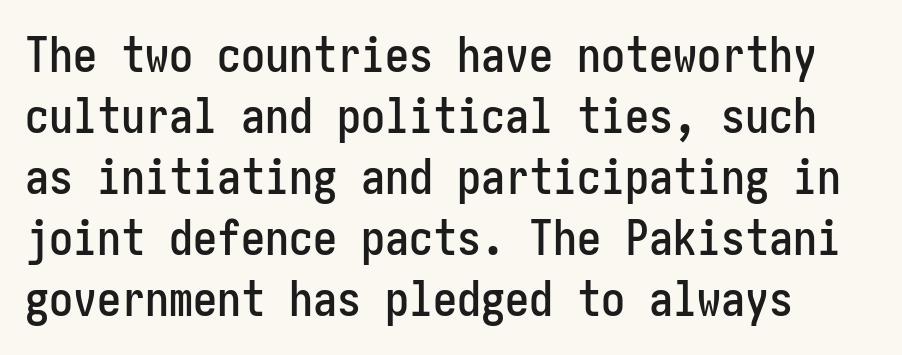
Q: Is the text italic (slanted)? A: No, it is upright.
Q: Is the typeface a serif or a sans-serif typeface? A: Sans-serif.
Q: Is the text underlined? A: No.
Q: Is the spacing between letters normal or unusually wide? A: Normal.
Q: Is the spacing between lines tight, normal or loose? A: Normal.
Q: Width (condensed, normal, or wide)? A: Condensed.
Q: Stroke contrast? A: Low.
Q: x-height? A: Medium.
